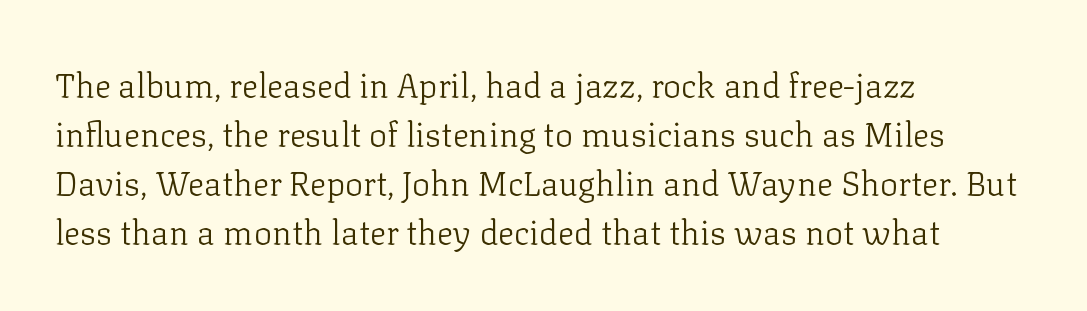
The image shows 34 px light serif type, upright; set left-aligned, normal line spacing (1.44x), normal letter spacing, not underlined; low stroke contrast and a medium x-height.
